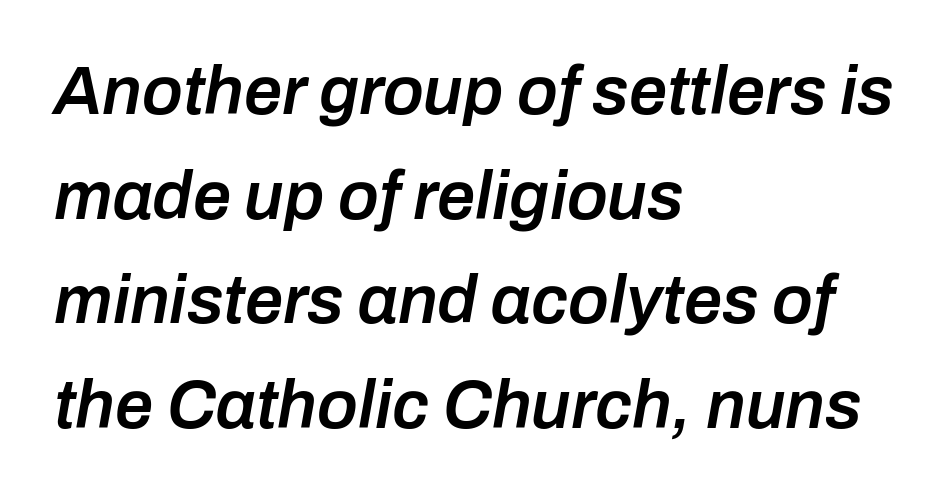
{"italic": "yes", "lean": "right", "slant_degrees": 10, "bold": "semi", "weight": "semibold", "width": "normal", "stroke_contrast": "low", "x_height": "medium", "monospaced": "no", "underline": "no", "align": "left", "line_spacing": "normal", "line_spacing_ratio": 1.54, "letter_spacing": "normal", "letter_spacing_em": 0.0, "glyph_px": 68}
